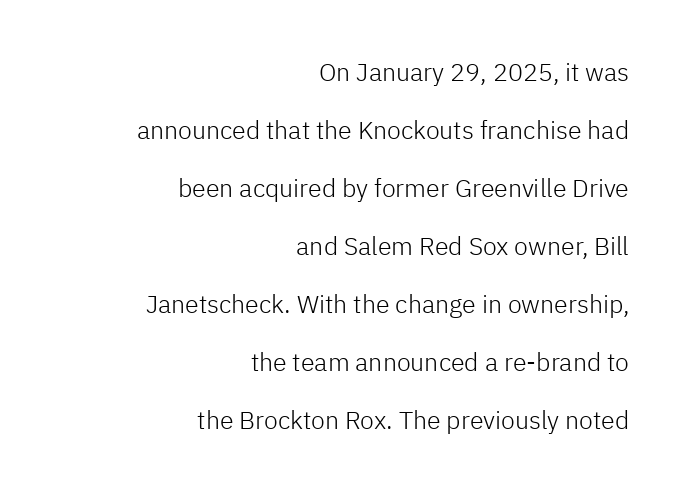
The image shows 25 px text type, upright; set right-aligned, loose line spacing (2.32x), normal letter spacing, not underlined.
